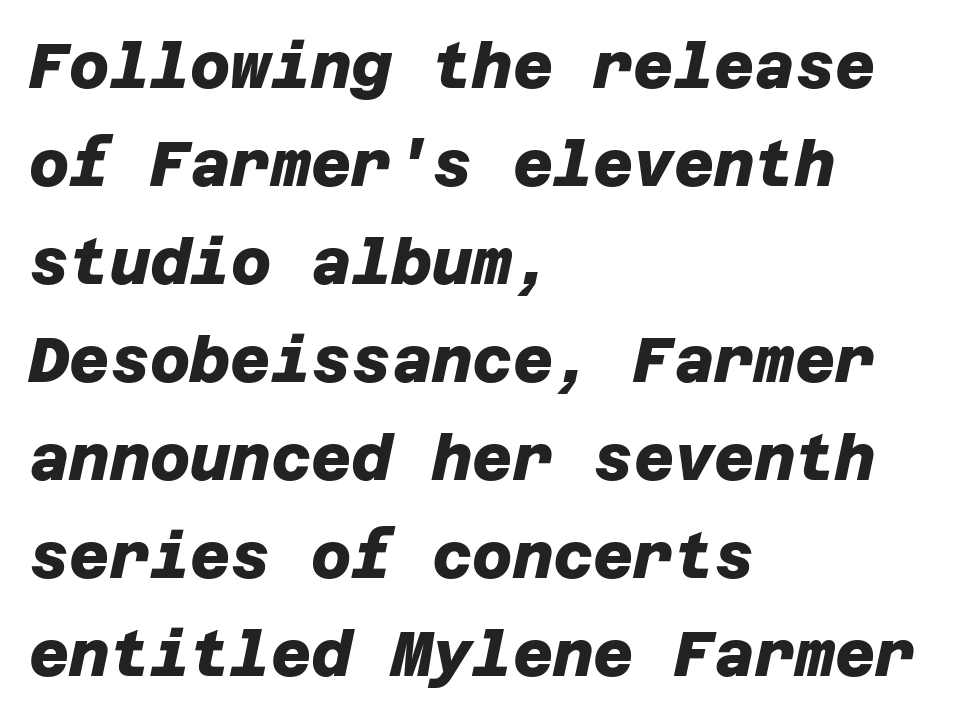
{"serif": "no", "bold": "yes", "weight": "heavy", "width": "normal", "stroke_contrast": "low", "x_height": "large", "underline": "no", "align": "left", "line_spacing": "normal", "line_spacing_ratio": 1.58, "letter_spacing": "normal", "letter_spacing_em": 0.0, "glyph_px": 62}
